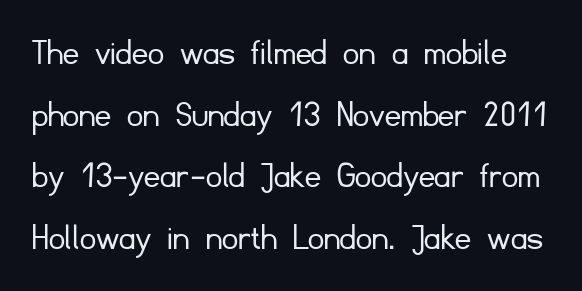
{"serif": "no", "italic": "no", "bold": "no", "weight": "light", "width": "normal", "stroke_contrast": "low", "x_height": "small", "monospaced": "no", "underline": "no", "line_spacing": "normal", "line_spacing_ratio": 1.58, "letter_spacing": "normal", "letter_spacing_em": 0.0, "glyph_px": 39}
